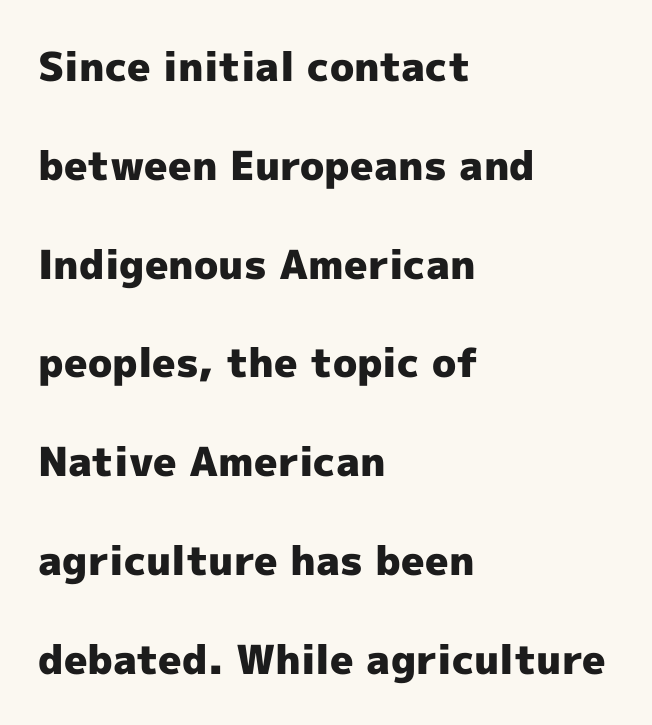
Q: Is the text bold? A: Yes.
Q: Is the text italic (slanted)? A: No, it is upright.
Q: Is the typeface a serif or a sans-serif typeface? A: Sans-serif.
Q: Is the text underlined? A: No.
Q: How is the paragraph aligned? A: Left-aligned.
Q: Is the spacing between letters normal or unusually wide? A: Normal.
Q: Is the spacing between lines tight, normal or loose? A: Loose.
Q: Width (condensed, normal, or wide)? A: Normal.
Q: x-height? A: Medium.
Q: Monospaced? A: No.
